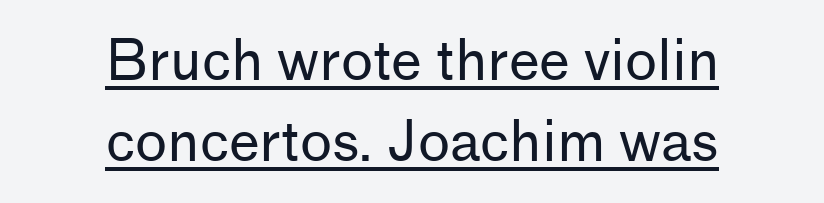
A typesetter would call this zero additional tracking. Nope, no serifs anywhere on these letters. Like a heading marked for emphasis, these lines bear an underscore. Quick note: not italic, upright.
